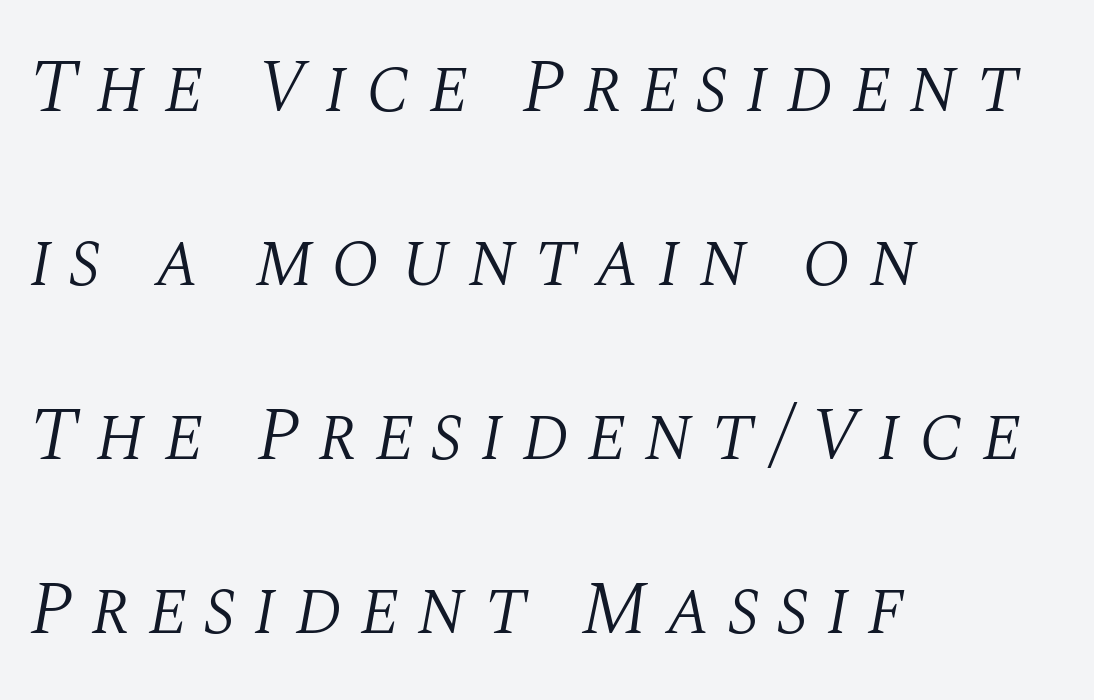
Q: Is the text bold? A: No.
Q: Is the text italic (slanted)? A: Yes, it leans right by about 10 degrees.
Q: Is the typeface a serif or a sans-serif typeface? A: Serif.
Q: Is the text underlined? A: No.
Q: How is the paragraph aligned? A: Left-aligned.
Q: Is the spacing between letters normal or unusually wide? A: Unusually wide.
Q: Is the spacing between lines tight, normal or loose? A: Loose.
Q: Width (condensed, normal, or wide)? A: Normal.
Q: Stroke contrast? A: Medium.
Q: x-height? A: Large.
Q: Monospaced? A: No.
